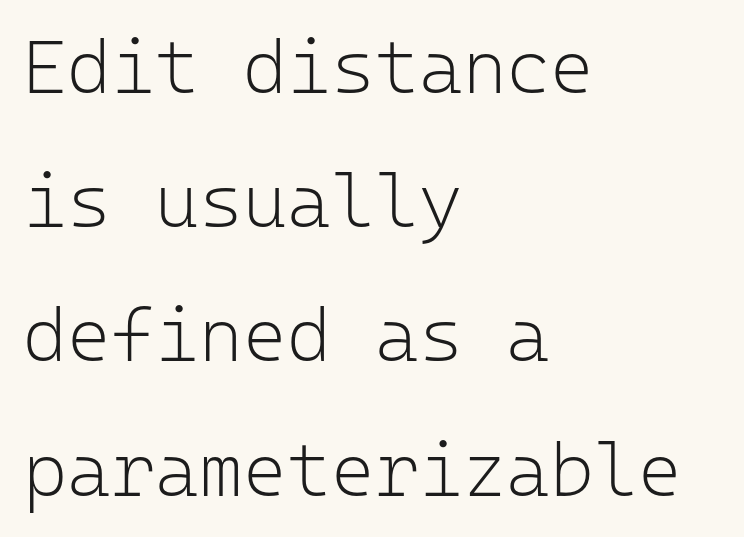
Q: Is the text bold? A: No.
Q: Is the text italic (slanted)? A: No, it is upright.
Q: Is the typeface a serif or a sans-serif typeface? A: Sans-serif.
Q: Is the text underlined? A: No.
Q: How is the paragraph aligned? A: Left-aligned.
Q: Is the spacing between letters normal or unusually wide? A: Normal.
Q: Width (condensed, normal, or wide)? A: Normal.
Q: Stroke contrast? A: Low.
Q: x-height? A: Medium.
Q: Monospaced? A: Yes.
